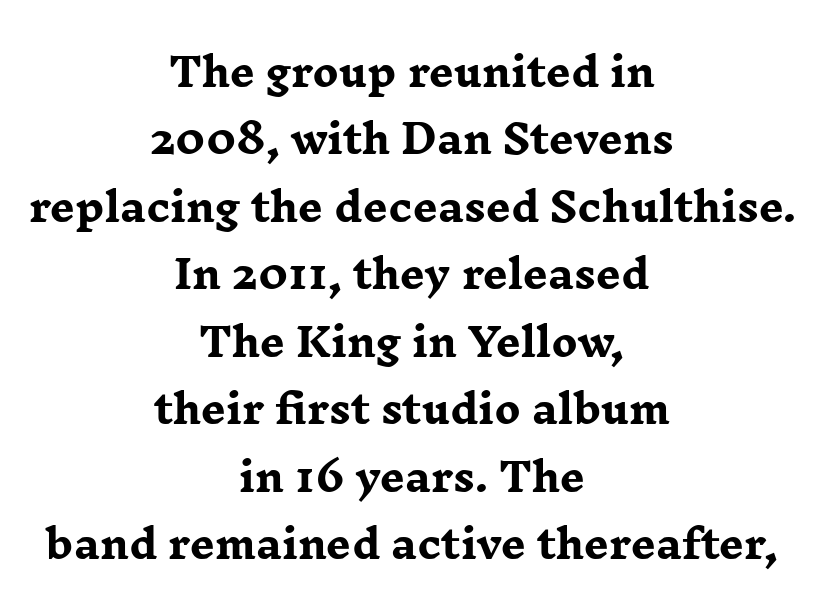
{"serif": "yes", "italic": "no", "bold": "yes", "weight": "heavy", "width": "wide", "stroke_contrast": "low", "x_height": "medium", "monospaced": "no", "underline": "no", "align": "center", "line_spacing_ratio": 1.73, "letter_spacing": "normal", "letter_spacing_em": 0.0, "glyph_px": 39}
